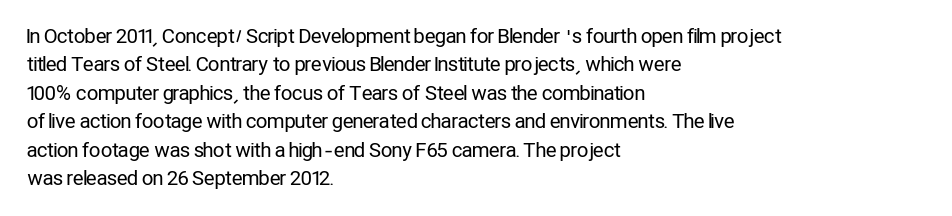
{"italic": "no", "bold": "no", "underline": "no", "align": "left", "line_spacing": "normal", "line_spacing_ratio": 1.42, "letter_spacing": "normal", "letter_spacing_em": 0.0, "glyph_px": 20}
